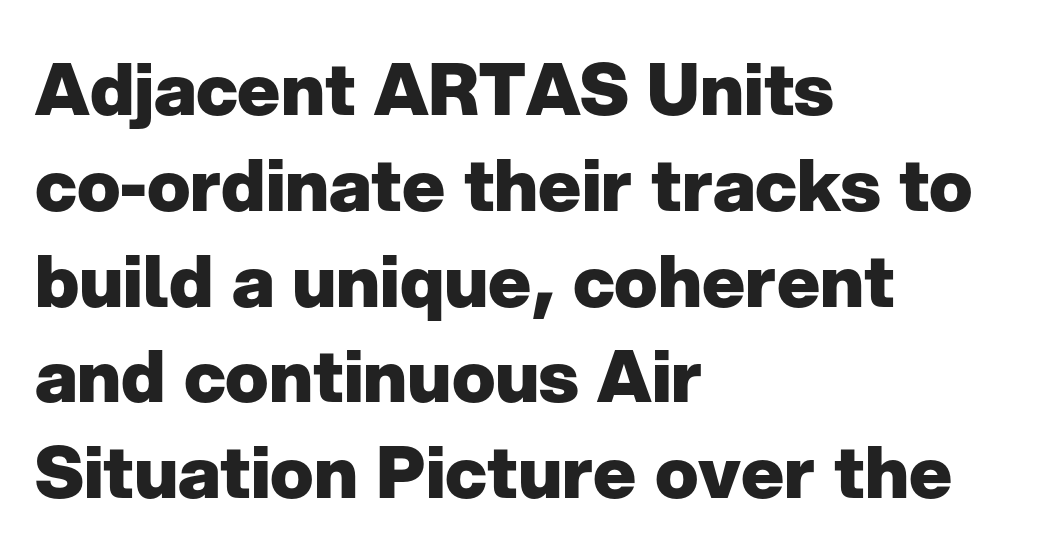
{"serif": "no", "italic": "no", "bold": "yes", "weight": "heavy", "width": "normal", "stroke_contrast": "low", "x_height": "medium", "monospaced": "no", "underline": "no", "align": "left", "line_spacing": "normal", "line_spacing_ratio": 1.33, "letter_spacing": "normal", "letter_spacing_em": 0.0, "glyph_px": 72}
